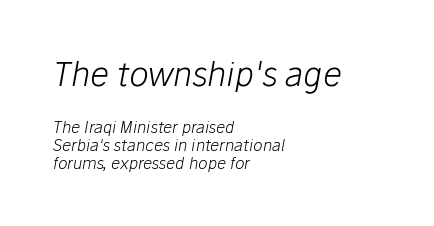
Q: Is the text bold? A: No.
Q: Is the text italic (slanted)? A: Yes, it leans right by about 10 degrees.
Q: Is the text underlined? A: No.
Q: How is the paragraph aligned? A: Left-aligned.
Q: Is the spacing between letters normal or unusually wide? A: Normal.
Q: Is the spacing between lines tight, normal or loose? A: Tight.
Q: Which block of text is set in a larger size, the first (top) or the second (bottom)? A: The first (top) one.
Q: Width (condensed, normal, or wide)? A: Normal.
Q: Stroke contrast? A: Low.
Q: x-height? A: Medium.
Q: Monospaced? A: No.
